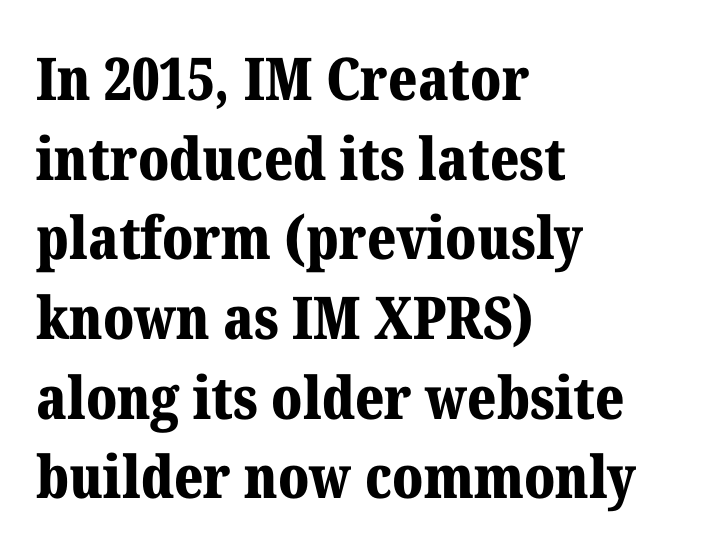
{"serif": "yes", "italic": "no", "bold": "yes", "weight": "bold", "width": "normal", "stroke_contrast": "medium", "x_height": "medium", "monospaced": "no", "underline": "no", "align": "left", "line_spacing": "normal", "line_spacing_ratio": 1.35, "letter_spacing": "normal", "letter_spacing_em": 0.0, "glyph_px": 59}
